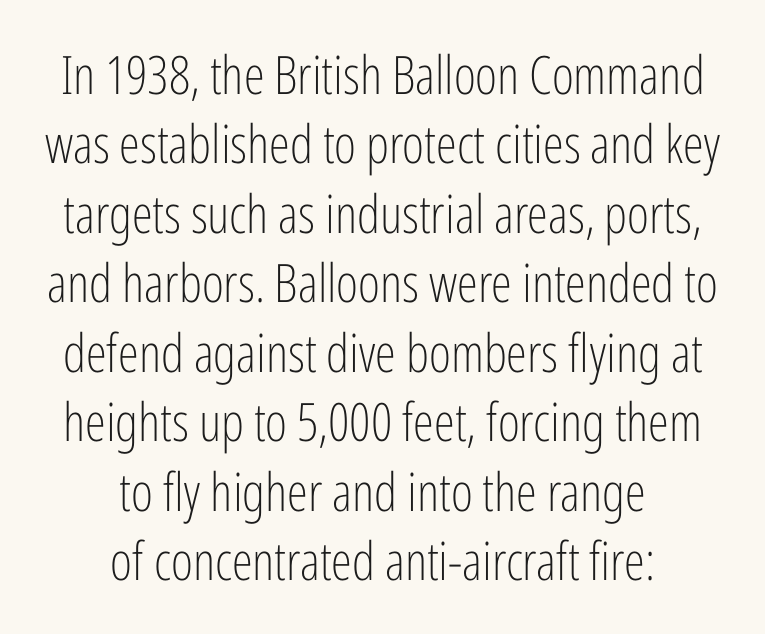
{"serif": "no", "italic": "no", "bold": "no", "weight": "light", "width": "condensed", "stroke_contrast": "low", "x_height": "medium", "monospaced": "no", "underline": "no", "align": "center", "line_spacing": "normal", "line_spacing_ratio": 1.31, "letter_spacing": "normal", "letter_spacing_em": 0.0, "glyph_px": 53}
